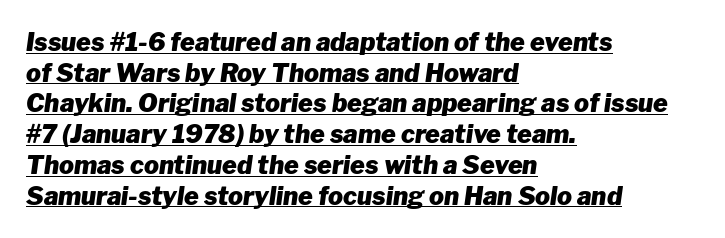
Horizontal alignment here is leftward, the default for most running prose. Typesetter's note: full bold, strokes at maximum text heaviness. Like a heading marked for emphasis, these lines bear an underscore. Posture: slanted. These lines keep a tight, regular rhythm from letter to letter.
